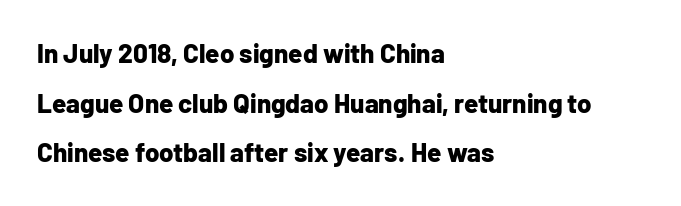
The image shows 26 px bold type, upright; set left-aligned, loose line spacing (1.91x), normal letter spacing, not underlined.
